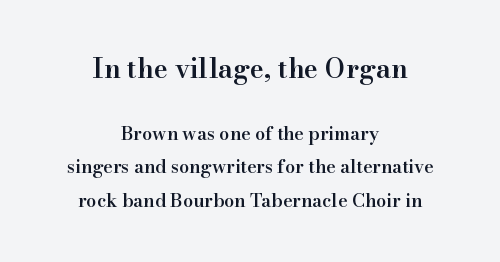
The image shows 27 px text type, upright; set centered, line spacing 1.86x, normal letter spacing, not underlined; the first (top) block is 1.5x larger.
